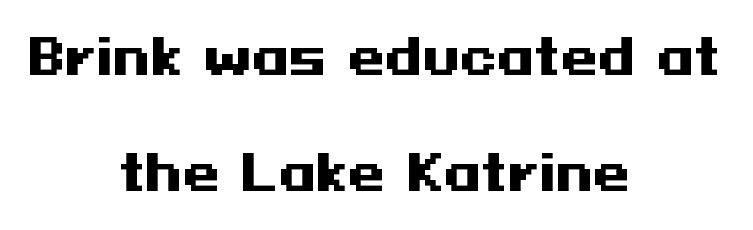
The image shows 48 px heavy, wide sans-serif type, upright; set centered, loose line spacing (2.42x), normal letter spacing, not underlined; medium stroke contrast and a medium x-height.
